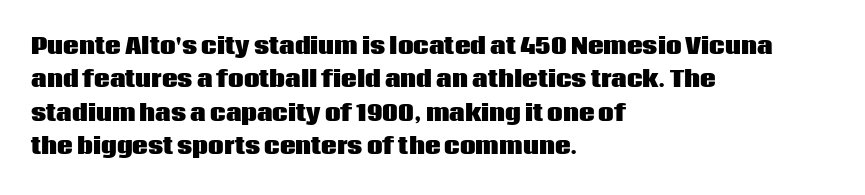
The strip under each line holds only bare page. Between one letter and the next there's only the usual sliver of space. Is there any slant? The stems are plumb. Plenty of ink on the page — the face is bold. Leading matches the norm, producing a regular column.
